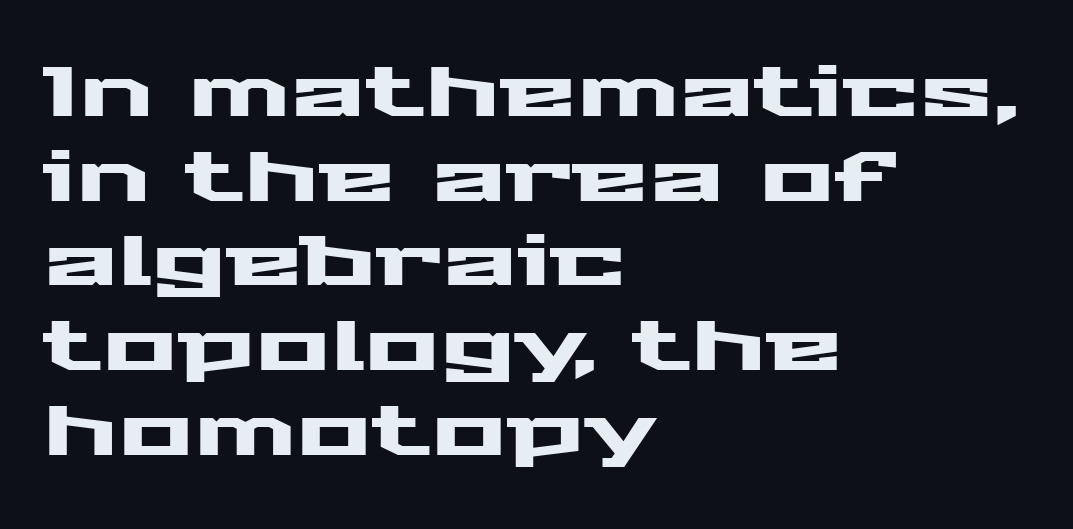
Q: Is the text italic (slanted)? A: No, it is upright.
Q: Is the typeface a serif or a sans-serif typeface? A: Sans-serif.
Q: Is the text underlined? A: No.
Q: How is the paragraph aligned? A: Left-aligned.
Q: Is the spacing between letters normal or unusually wide? A: Normal.
Q: Width (condensed, normal, or wide)? A: Wide.
Q: Stroke contrast? A: Medium.
Q: x-height? A: Medium.
Q: Monospaced? A: No.
